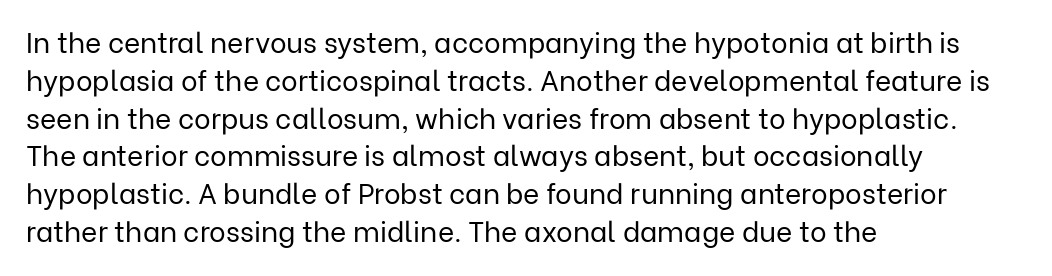
Summary of vertical rhythm: regular, with standard interline spacing. The strip under each line holds only bare page. Is this a fixed-width face? No — the glyphs have proportional, varying widths. What kind of face is this? One without serifs — a sans.
